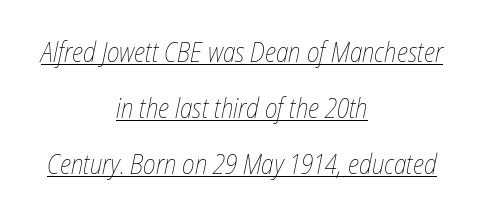
{"italic": "yes", "lean": "right", "slant_degrees": 12, "bold": "no", "underline": "yes", "align": "center", "line_spacing": "loose", "line_spacing_ratio": 2.08, "letter_spacing": "normal", "letter_spacing_em": 0.0, "glyph_px": 27}
